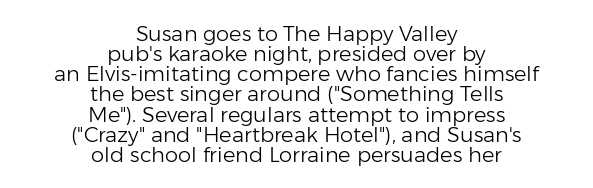
This sample uses an upright cut, with every glyph sitting square on the baseline. The letterforms sit at book weight or below. Unmarked baselines from the first word to the last. The rendering keeps characters at their native spacing. Leftover space on each line is divided equally before and after the words.
